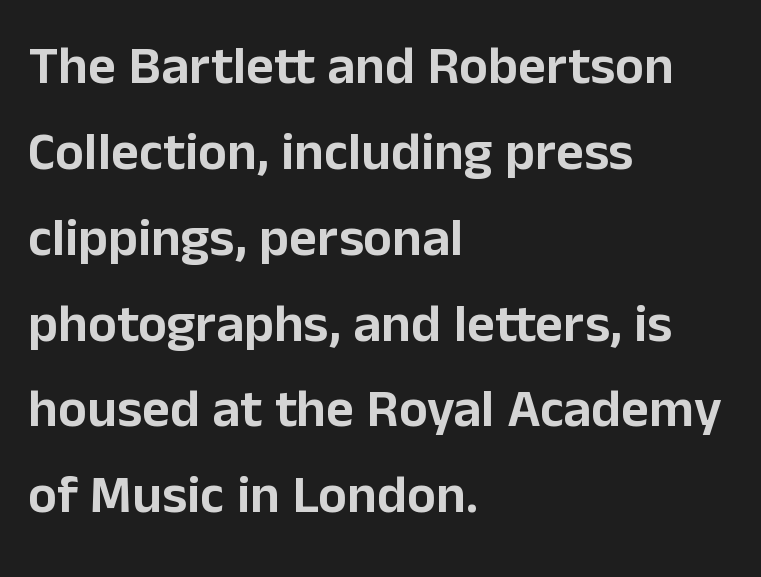
{"serif": "no", "italic": "no", "width": "normal", "stroke_contrast": "low", "x_height": "medium", "monospaced": "no", "underline": "no", "align": "left", "line_spacing": "normal", "line_spacing_ratio": 1.59, "letter_spacing": "normal", "letter_spacing_em": 0.0, "glyph_px": 54}
